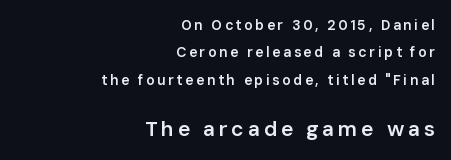
The image shows 21 px text type, upright; set right-aligned, loose line spacing (1.96x), not underlined; the second (bottom) block is 1.5x larger.
